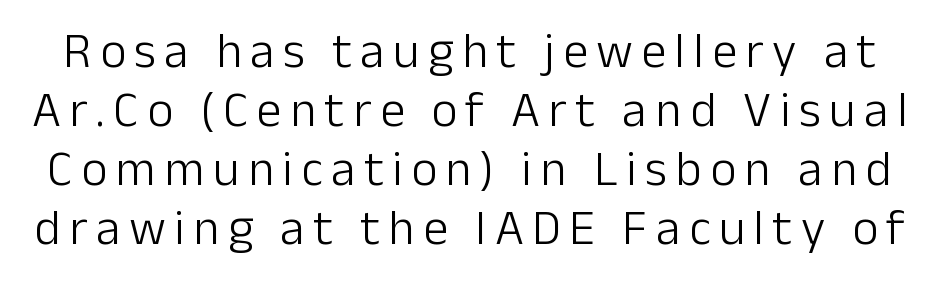
{"serif": "no", "italic": "no", "bold": "no", "weight": "light", "width": "normal", "stroke_contrast": "low", "x_height": "medium", "monospaced": "no", "underline": "no", "line_spacing_ratio": 1.18, "glyph_px": 50}
